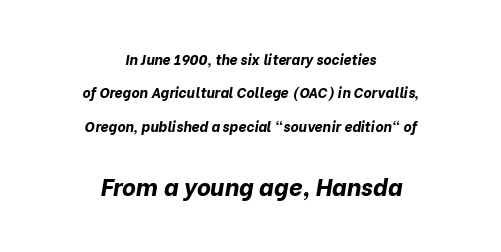
Q: Is the text bold? A: Yes.
Q: Is the text italic (slanted)? A: Yes, it leans right by about 10 degrees.
Q: Is the text underlined? A: No.
Q: How is the paragraph aligned? A: Centered.
Q: Is the spacing between letters normal or unusually wide? A: Normal.
Q: Is the spacing between lines tight, normal or loose? A: Loose.
Q: Which block of text is set in a larger size, the first (top) or the second (bottom)? A: The second (bottom) one.
